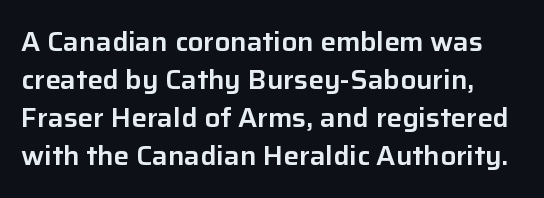
The gaps between neighbouring characters are ordinary and unremarkable. Just letters on the line, the space beneath them empty. Regular leading. Quick note: not italic, upright.
